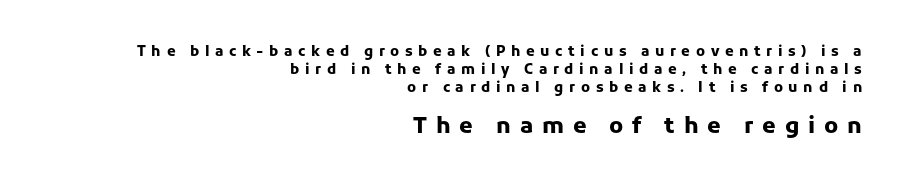
Is the letter spacing exaggerated? Yes — the characters are pushed far apart. Which chunk is bigger? The second one — the bottom block dwarfs the top. Where is the straight margin? On the right. The lines sit at an ordinary, default distance from one another. The letters stand straight up with perfectly vertical stems. Descenders are the only things crossing below the line.
